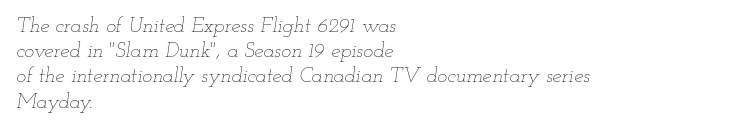
The image shows 21 px text type, italic (leaning right); set left-aligned, line spacing 1.2x, normal letter spacing, not underlined.
